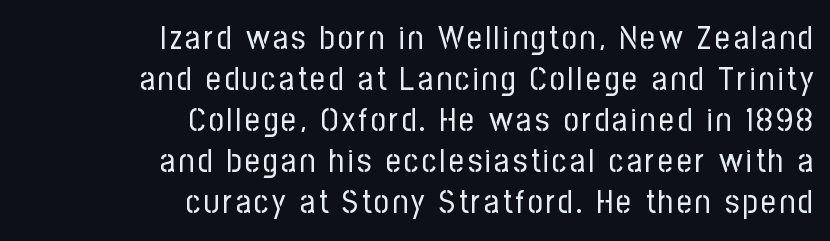
{"serif": "no", "italic": "no", "bold": "no", "weight": "regular", "width": "condensed", "stroke_contrast": "low", "x_height": "medium", "monospaced": "no", "underline": "no", "align": "right", "line_spacing_ratio": 1.24, "glyph_px": 33}
